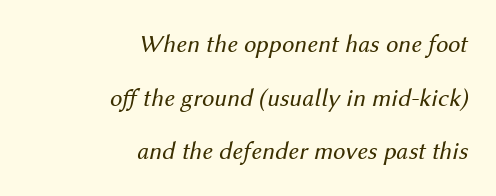
Caption: standard tracking, unaltered. Rendered with sloped, italic letterforms. Underlining? Definitely not there. Weight: regular or lighter.
